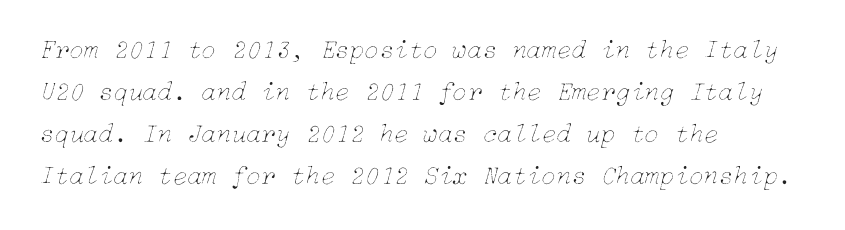
Alignment: flush left. The specimen reads as italic at a glance. Ink coverage per letter is moderate at most. Observe the ordinary spacing: letters are neighbours, not strangers. A normal amount of white space separates one row of letters from the next. Descenders hang freely into open space.
